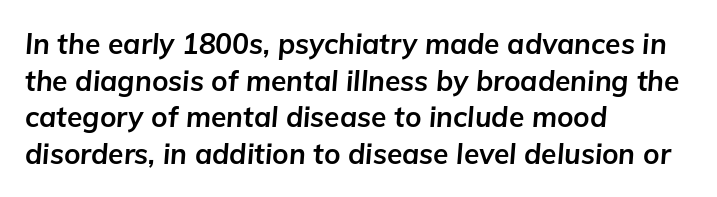
Q: Is the text bold? A: Yes.
Q: Is the text italic (slanted)? A: Yes, it leans right by about 5 degrees.
Q: Is the text underlined? A: No.
Q: How is the paragraph aligned? A: Left-aligned.
Q: Is the spacing between letters normal or unusually wide? A: Normal.
Q: Is the spacing between lines tight, normal or loose? A: Normal.
Q: Width (condensed, normal, or wide)? A: Normal.
Q: Stroke contrast? A: Low.
Q: x-height? A: Medium.
Q: Monospaced? A: No.
